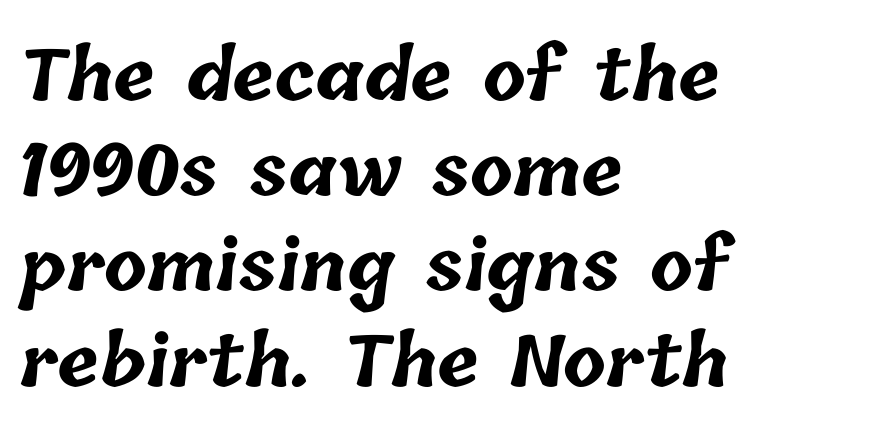
Standard letterfit; no display-style spreading of the glyphs. The zone under the glyphs is completely vacant. Line spacing here is normal. Spacing verdict: proportional, widths tailored to each character.
